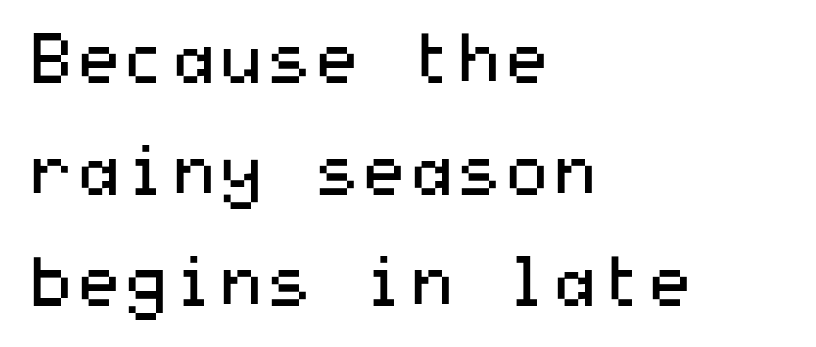
Q: Is the text bold? A: No.
Q: Is the text italic (slanted)? A: No, it is upright.
Q: Is the typeface a serif or a sans-serif typeface? A: Sans-serif.
Q: Is the text underlined? A: No.
Q: How is the paragraph aligned? A: Left-aligned.
Q: Is the spacing between letters normal or unusually wide? A: Normal.
Q: Is the spacing between lines tight, normal or loose? A: Normal.
Q: Width (condensed, normal, or wide)? A: Wide.
Q: Stroke contrast? A: Medium.
Q: x-height? A: Medium.
